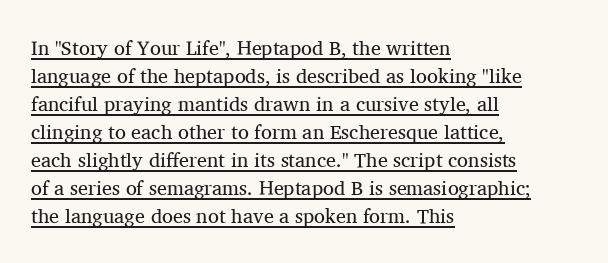
Q: Is the text bold? A: No.
Q: Is the text italic (slanted)? A: No, it is upright.
Q: Is the text underlined? A: Yes.
Q: How is the paragraph aligned? A: Left-aligned.
Q: Is the spacing between letters normal or unusually wide? A: Normal.
Q: Is the spacing between lines tight, normal or loose? A: Normal.
